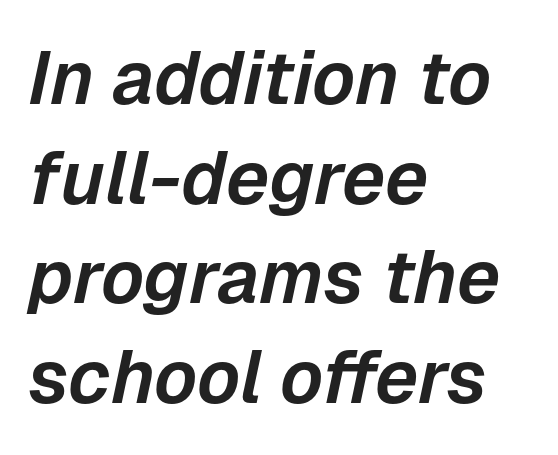
{"italic": "yes", "lean": "right", "slant_degrees": 12, "width": "normal", "stroke_contrast": "low", "x_height": "medium", "monospaced": "no", "underline": "no", "align": "left", "line_spacing": "normal", "line_spacing_ratio": 1.33, "letter_spacing": "normal", "letter_spacing_em": 0.0, "glyph_px": 75}
